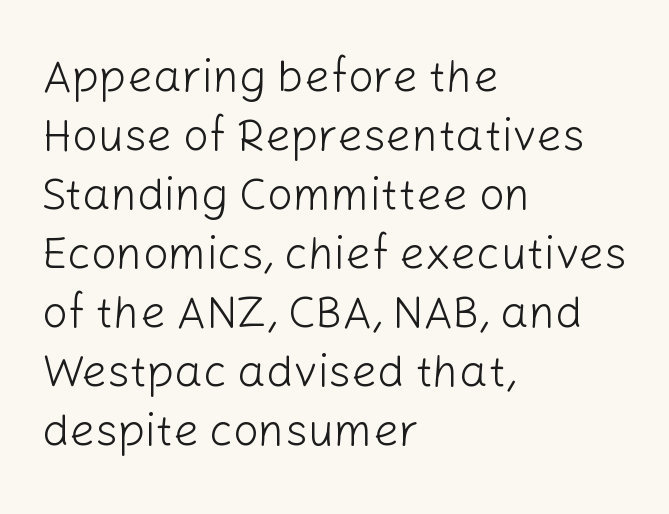
{"serif": "no", "italic": "no", "bold": "no", "weight": "light", "width": "normal", "stroke_contrast": "low", "x_height": "medium", "monospaced": "no", "underline": "no", "align": "left", "line_spacing": "normal", "line_spacing_ratio": 1.31, "letter_spacing": "normal", "letter_spacing_em": 0.0, "glyph_px": 45}
